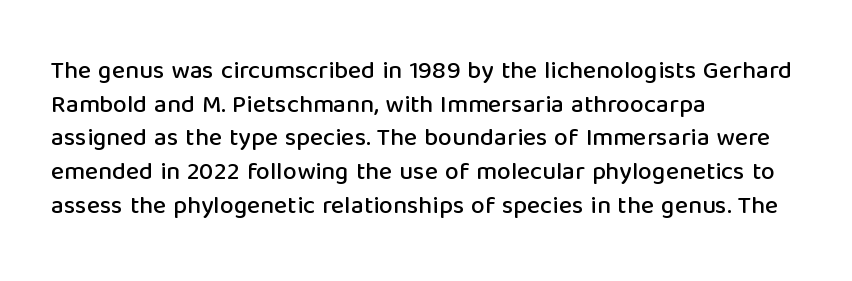
Q: Is the text italic (slanted)? A: No, it is upright.
Q: Is the text underlined? A: No.
Q: How is the paragraph aligned? A: Left-aligned.
Q: Is the spacing between letters normal or unusually wide? A: Normal.
Q: Is the spacing between lines tight, normal or loose? A: Normal.
